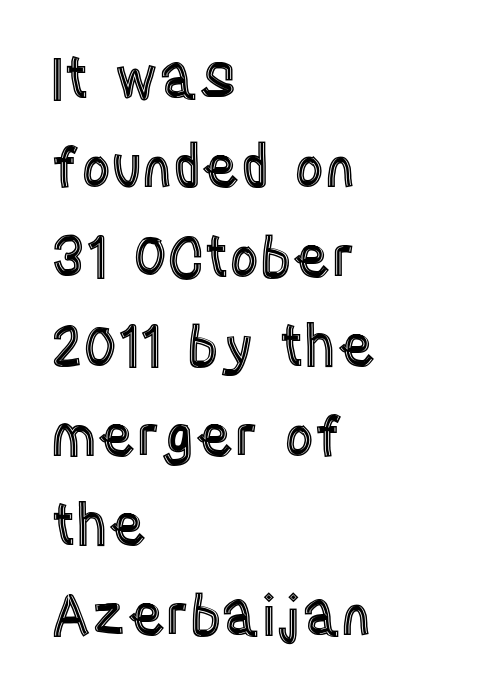
The image shows 57 px condensed type, upright; set left-aligned, normal line spacing (1.57x), normal letter spacing, not underlined; a large x-height.
